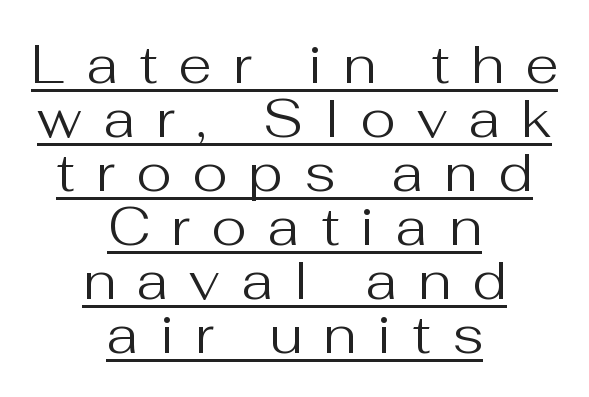
This rendering employs a face without finishing strokes, i.e., a sans-serif. These lines huddle together more closely than default settings would place them. Here the glyphs are tracked loosely, breaking word shapes into spaced letters. Do the letters lean? They stand straight. You could not count columns in this text — the font is proportionally spaced.
